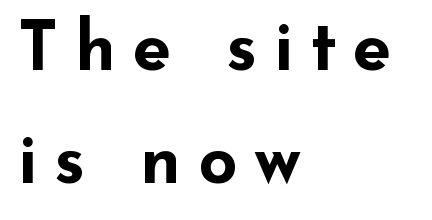
{"serif": "no", "italic": "no", "bold": "yes", "weight": "bold", "width": "wide", "stroke_contrast": "low", "x_height": "small", "monospaced": "no", "underline": "no", "align": "left", "line_spacing": "normal", "line_spacing_ratio": 1.64, "letter_spacing": "wide", "letter_spacing_em": 0.24, "glyph_px": 69}
